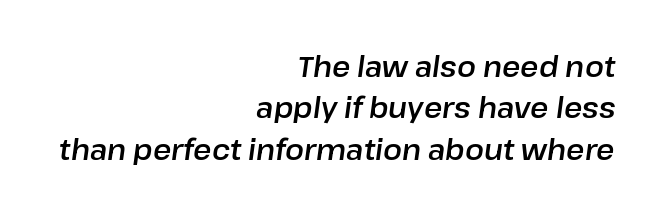
Q: Is the text italic (slanted)? A: Yes, it leans right by about 8 degrees.
Q: Is the text underlined? A: No.
Q: How is the paragraph aligned? A: Right-aligned.
Q: Is the spacing between letters normal or unusually wide? A: Normal.
Q: Is the spacing between lines tight, normal or loose? A: Normal.
Q: Width (condensed, normal, or wide)? A: Normal.
Q: Stroke contrast? A: Low.
Q: x-height? A: Medium.
Q: Monospaced? A: No.
